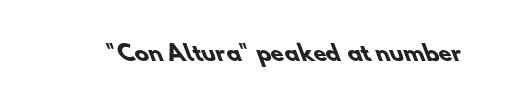
The image shows 21 px bold type; set normal letter spacing, not underlined.
